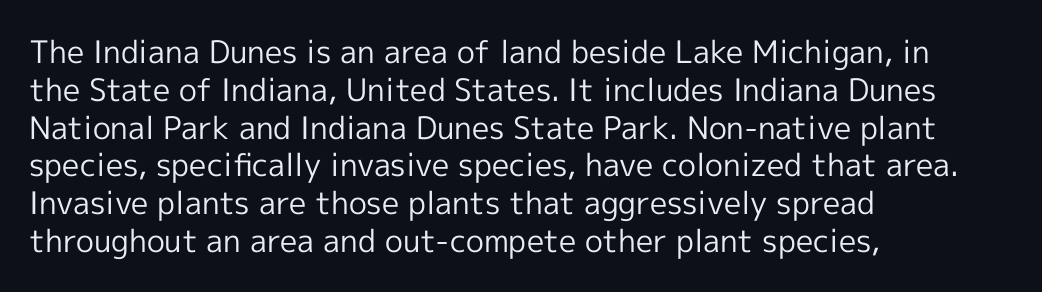
The image shows 31 px regular-weight sans-serif type, upright; set left-aligned, line spacing 1.22x, normal letter spacing, not underlined; a medium x-height.
